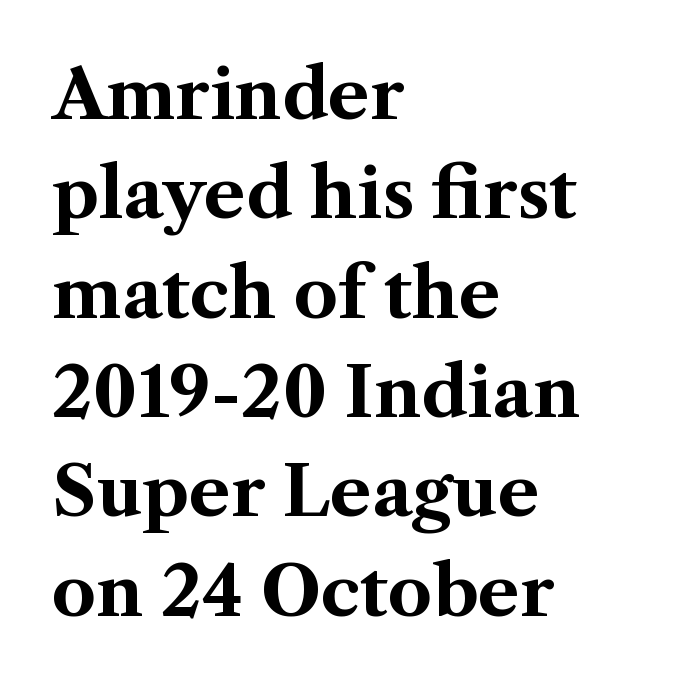
Q: Is the text bold? A: Yes.
Q: Is the text italic (slanted)? A: No, it is upright.
Q: Is the typeface a serif or a sans-serif typeface? A: Serif.
Q: Is the text underlined? A: No.
Q: How is the paragraph aligned? A: Left-aligned.
Q: Is the spacing between letters normal or unusually wide? A: Normal.
Q: Is the spacing between lines tight, normal or loose? A: Normal.
Q: Width (condensed, normal, or wide)? A: Normal.
Q: Stroke contrast? A: Medium.
Q: x-height? A: Medium.
Q: Monospaced? A: No.
